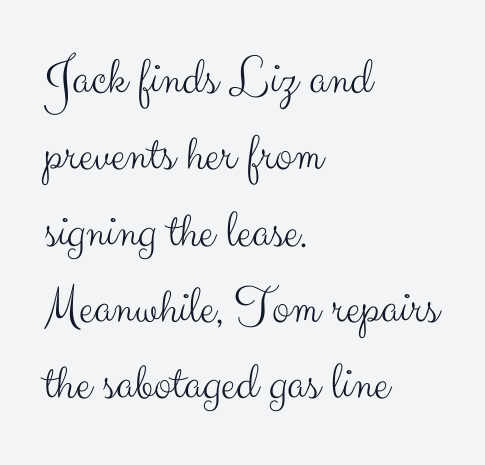
The image shows 53 px light sans-serif type; set left-aligned, normal line spacing (1.44x), normal letter spacing, not underlined; medium stroke contrast and a small x-height.
